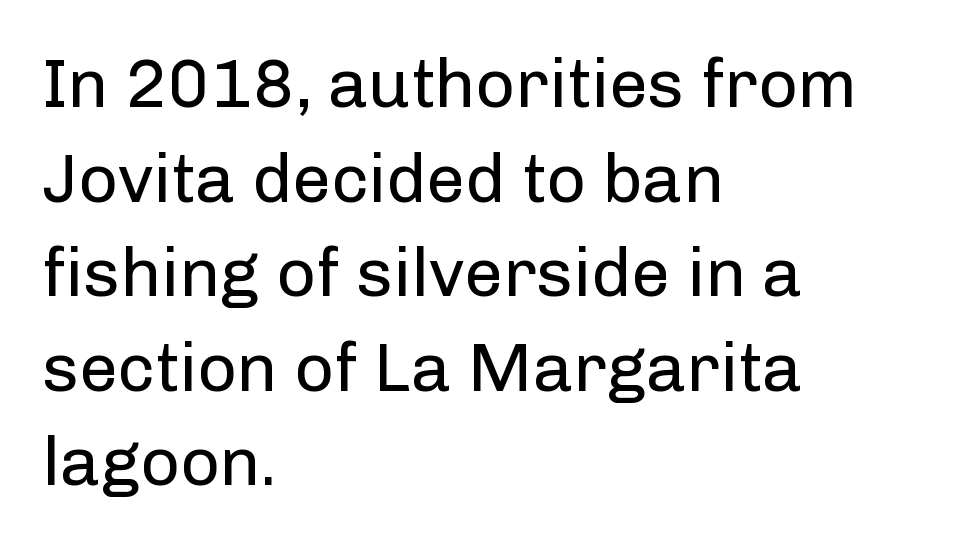
Teacher's note: observe the even left margin — that is flush-left alignment. Think standard paragraph weight, or any step lighter than that. The tracking reads as untouched default to a designer's eye. Classification — sans serif.
